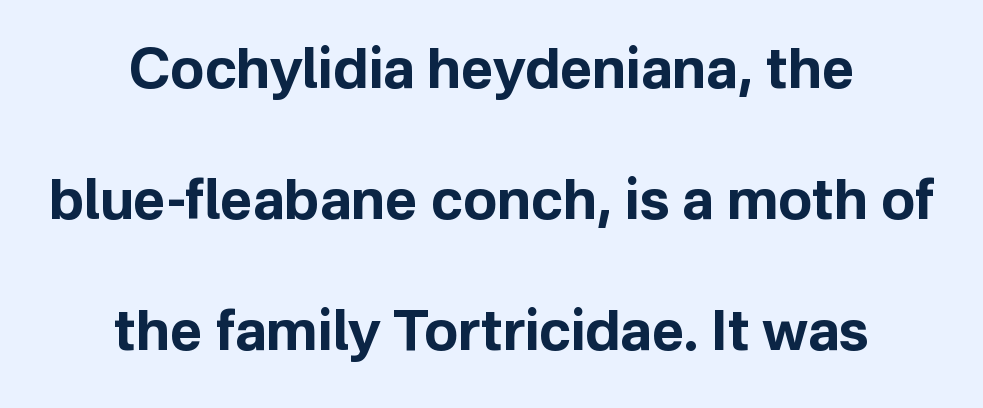
{"serif": "no", "italic": "no", "bold": "yes", "weight": "bold", "width": "normal", "stroke_contrast": "low", "x_height": "medium", "monospaced": "no", "underline": "no", "align": "center", "line_spacing": "loose", "line_spacing_ratio": 2.34, "letter_spacing": "normal", "letter_spacing_em": 0.0, "glyph_px": 56}
